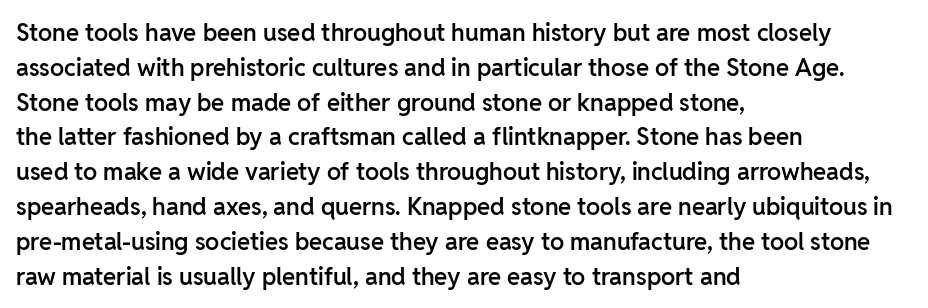
Notice how descenders clear the ascenders below comfortably — that's standard leading. It's the straight-up-and-down kind of type. Horizontally, the lines are justified to the leading edge only. Is the letter spacing exaggerated? No — it looks like the ordinary default. Semibold letterforms, between regular and bold.
